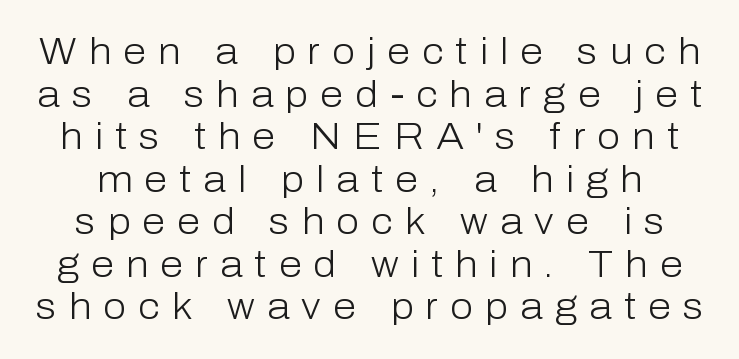
{"serif": "no", "italic": "no", "bold": "no", "weight": "light", "width": "normal", "stroke_contrast": "low", "x_height": "medium", "monospaced": "no", "underline": "no", "line_spacing": "tight", "line_spacing_ratio": 1.15, "letter_spacing": "wide", "letter_spacing_em": 0.33, "glyph_px": 37}
